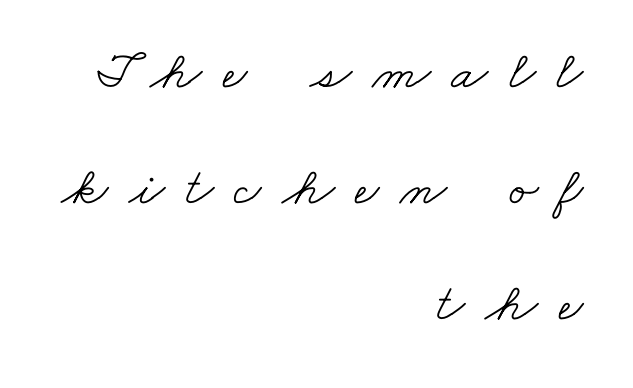
The image shows 54 px light, wide serif type; set right-aligned, loose line spacing (2.15x), unusually wide letter spacing (+0.38 em), not underlined; low stroke contrast and a small x-height.
